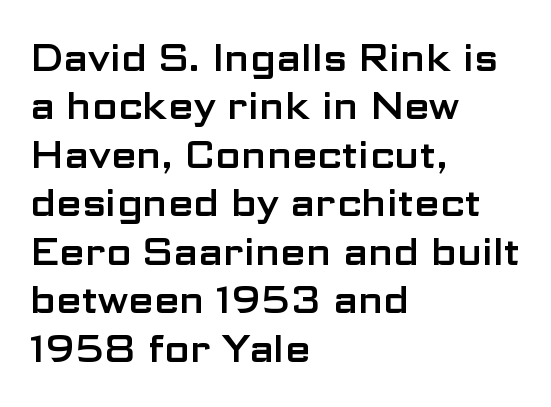
{"serif": "no", "italic": "no", "width": "wide", "stroke_contrast": "low", "x_height": "medium", "monospaced": "no", "underline": "no", "align": "left", "line_spacing": "normal", "line_spacing_ratio": 1.31, "letter_spacing": "normal", "letter_spacing_em": 0.0, "glyph_px": 37}
